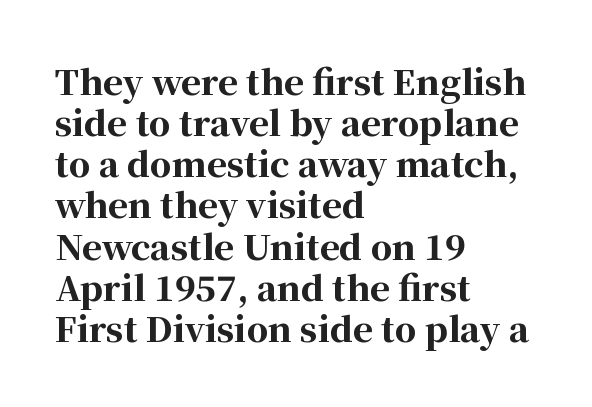
The words here are not underlined. Layout note: lines flush left. This rendering employs a face with finishing strokes, i.e., a serif. Note the varied advance widths — an 'i' is clearly narrower than an 'm'. The typesetting leans heavy: a genuine bold.
